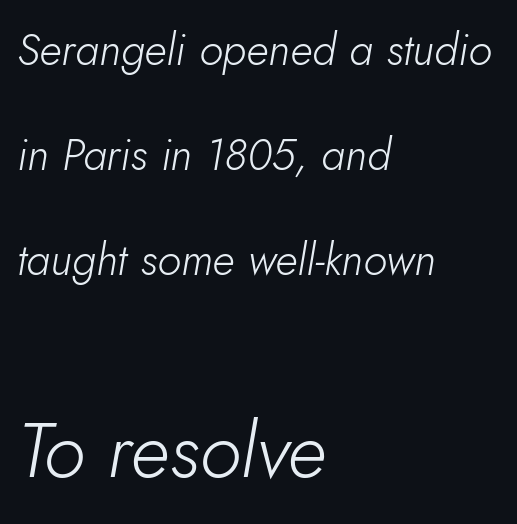
The image shows 77 px light type, italic (leaning right); set left-aligned, loose line spacing (2.39x), normal letter spacing, not underlined; the second (bottom) block is 1.75x larger; low stroke contrast and a small x-height.
